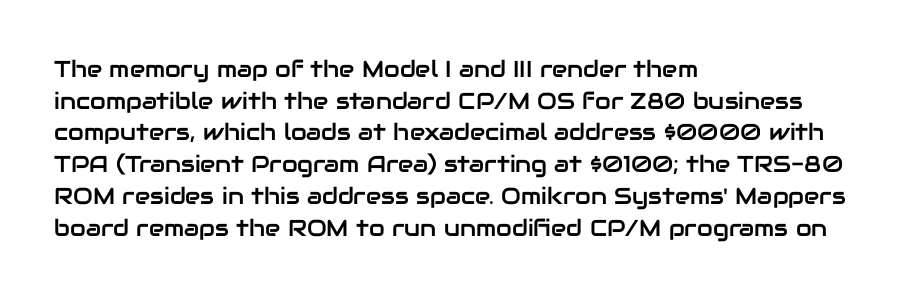
The image shows 23 px text type, upright; set left-aligned, normal line spacing (1.38x), normal letter spacing, not underlined.
